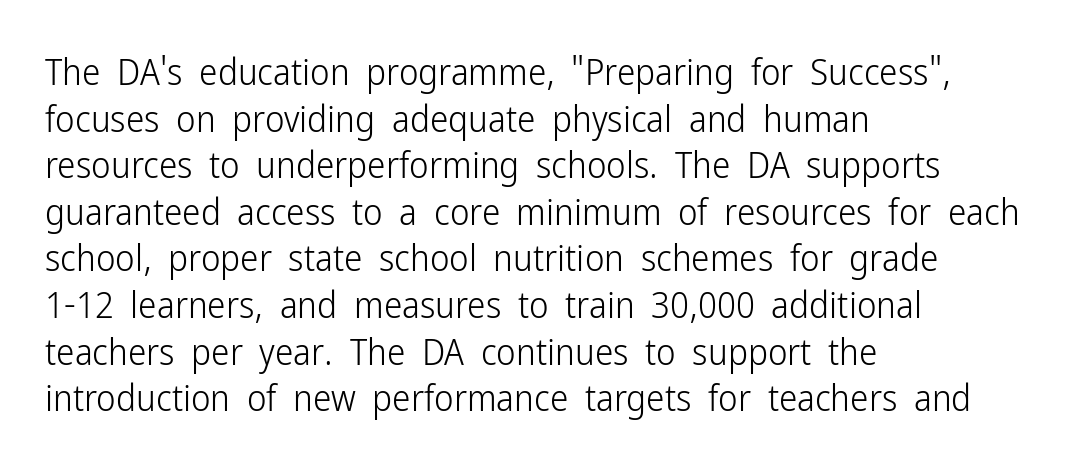
The image shows 37 px light, condensed sans-serif type, upright; set left-aligned, normal line spacing (1.26x), normal letter spacing, not underlined; low stroke contrast and a medium x-height.
